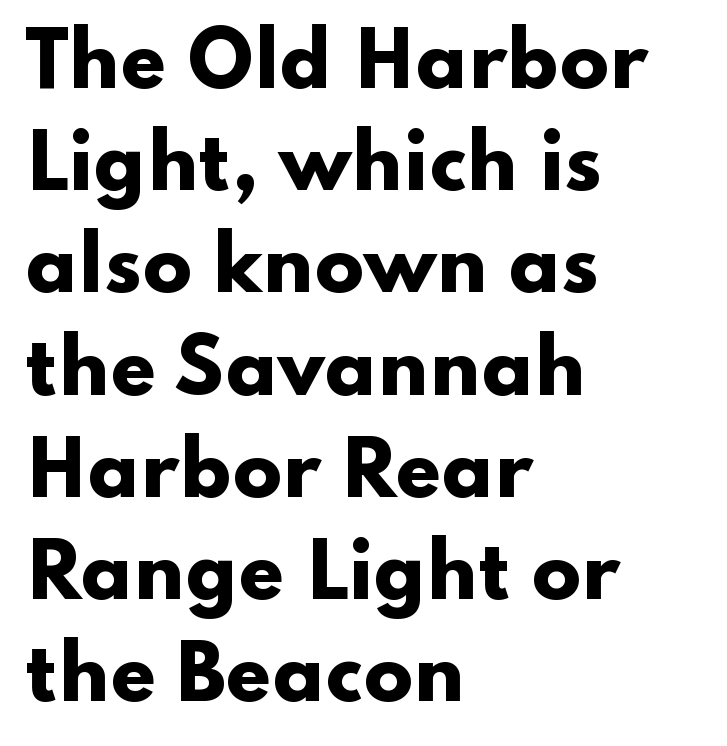
The type family on display is of the sans-serif kind. These lines sit exactly where default settings would place them. Here the designer chose a conventional face with non-uniform glyph widths. Characters follow at the spacing the type designer built in. Alignment: flush left.
